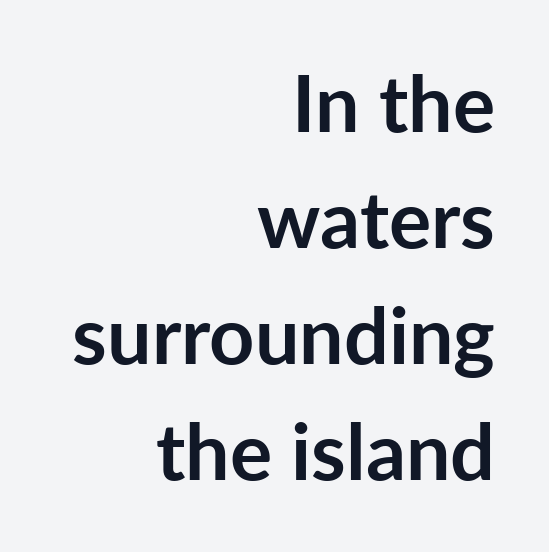
The image shows 79 px semibold sans-serif type, upright; set right-aligned, normal line spacing (1.47x), normal letter spacing, not underlined; low stroke contrast and a medium x-height.
